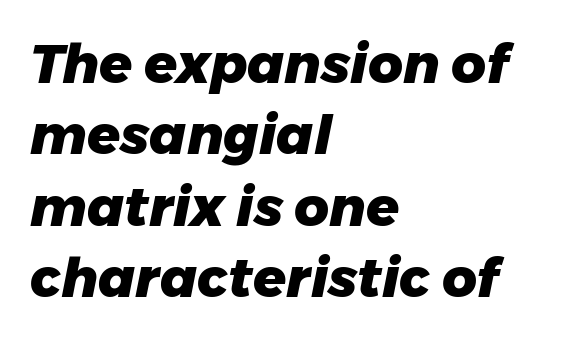
The image shows 54 px heavy type, italic (leaning right); set left-aligned, normal line spacing (1.32x), normal letter spacing, not underlined; low stroke contrast and a medium x-height.
